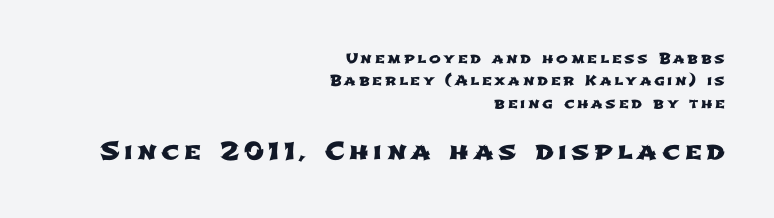
{"underline": "no", "align": "right", "line_spacing": "normal", "line_spacing_ratio": 1.6, "larger_block": "second", "size_ratio": 1.71, "glyph_px": 24}
